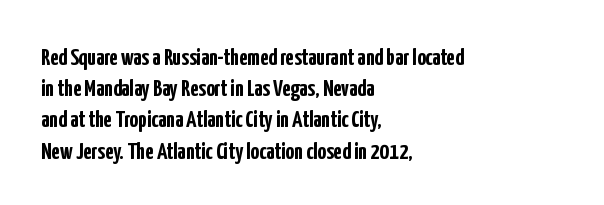
{"italic": "no", "bold": "yes", "underline": "no", "align": "left", "line_spacing": "normal", "line_spacing_ratio": 1.3, "letter_spacing": "normal", "letter_spacing_em": 0.0, "glyph_px": 24}
